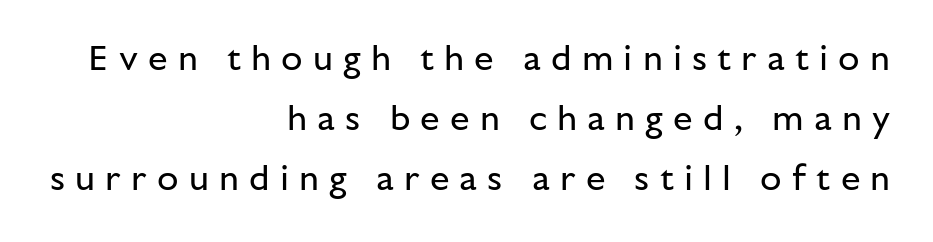
The image shows 35 px regular-weight sans-serif type, upright; set right-aligned, line spacing 1.71x, unusually wide letter spacing (+0.29 em), not underlined; low stroke contrast and a medium x-height.
